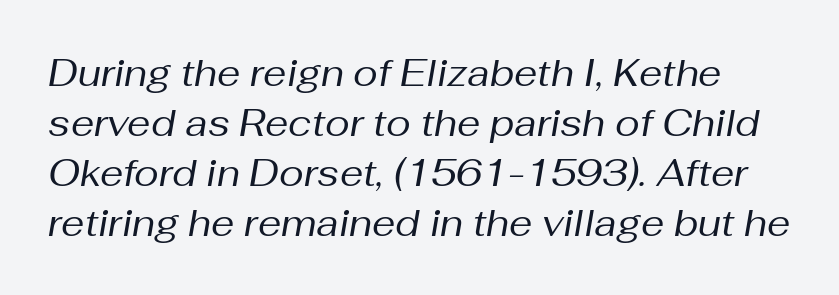
The image shows 37 px regular-weight type, italic (leaning right); set normal line spacing (1.35x), normal letter spacing, not underlined; medium stroke contrast and a medium x-height.
